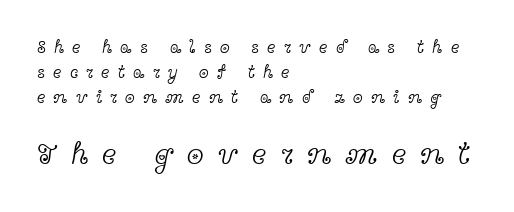
Look at the tracking — it's clearly loosened, letters drifting apart. The rendering uses natural spacing where letterforms have individual widths. The specimen reads as upright at a glance. The font is comparable to plain body text, perhaps lighter.
